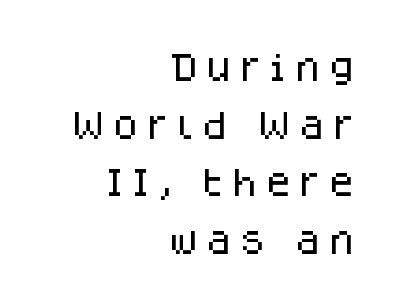
Inter-character spacing is expanded well beyond the font's built-in metrics. Think of a printed novel: that variable character pitch is what you see here. A student would call this right alignment; a typographer would say flush right, rag left. Summary of vertical rhythm: relaxed, with wide interline spacing. Are there feet on the stems? There aren't — it's a sans.
